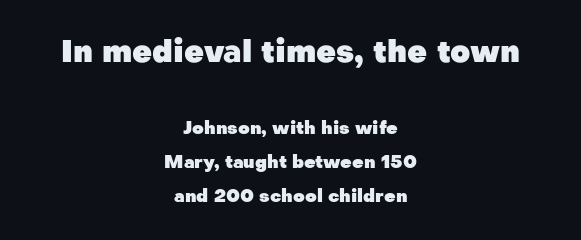
Q: Is the text bold? A: Yes.
Q: Is the text italic (slanted)? A: No, it is upright.
Q: Is the typeface a serif or a sans-serif typeface? A: Sans-serif.
Q: Is the text underlined? A: No.
Q: How is the paragraph aligned? A: Centered.
Q: Is the spacing between letters normal or unusually wide? A: Normal.
Q: Is the spacing between lines tight, normal or loose? A: Loose.
Q: Which block of text is set in a larger size, the first (top) or the second (bottom)? A: The first (top) one.
Q: Width (condensed, normal, or wide)? A: Normal.
Q: Stroke contrast? A: Low.
Q: x-height? A: Medium.
Q: Monospaced? A: No.
